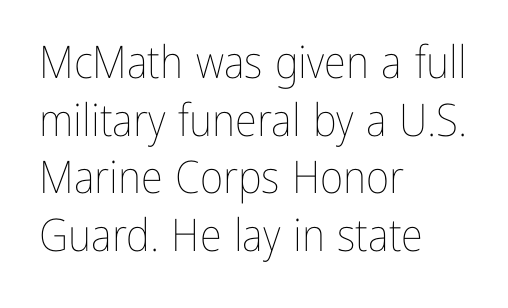
Glance below the letters and you will spot only blank space. The letterforms sit shoulder to shoulder at normal distance. The rows are spaced the way most documents space them. The letters advance in unequal steps, a hallmark of proportional type. The lettering stays uniformly vertical, giving the passage a roman look.
